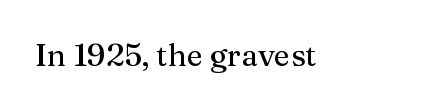
The image shows 31 px serif type, upright; set normal letter spacing, not underlined; medium stroke contrast and a medium x-height.
